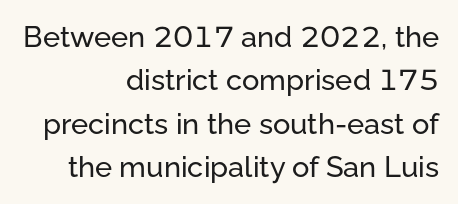
{"serif": "no", "italic": "no", "width": "normal", "stroke_contrast": "low", "x_height": "medium", "monospaced": "no", "underline": "no", "align": "right", "line_spacing": "normal", "line_spacing_ratio": 1.5, "letter_spacing": "normal", "letter_spacing_em": 0.0, "glyph_px": 29}
